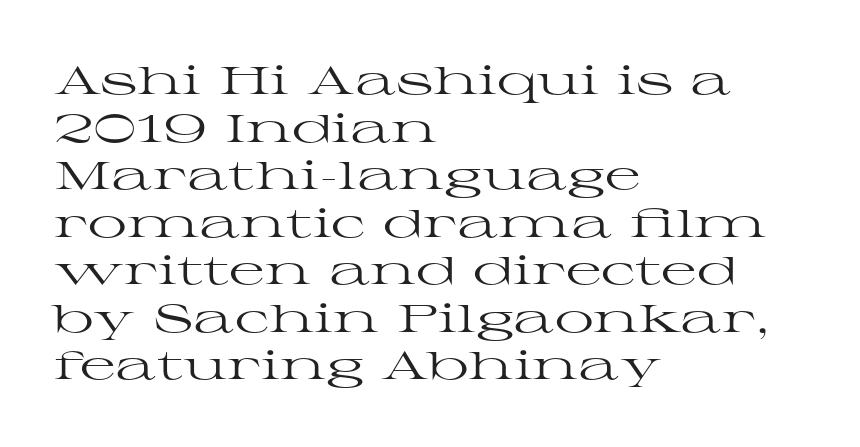
Q: Is the text bold? A: No.
Q: Is the text italic (slanted)? A: No, it is upright.
Q: Is the typeface a serif or a sans-serif typeface? A: Serif.
Q: Is the text underlined? A: No.
Q: How is the paragraph aligned? A: Left-aligned.
Q: Is the spacing between letters normal or unusually wide? A: Normal.
Q: Width (condensed, normal, or wide)? A: Wide.
Q: Stroke contrast? A: High.
Q: x-height? A: Medium.
Q: Monospaced? A: No.
